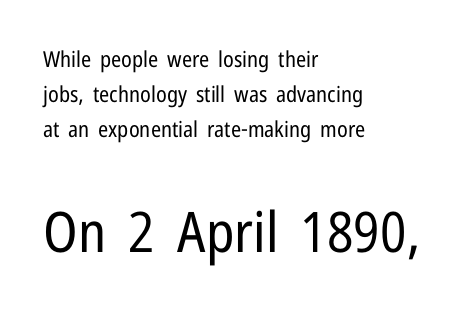
Q: Is the text bold? A: No.
Q: Is the text italic (slanted)? A: No, it is upright.
Q: Is the typeface a serif or a sans-serif typeface? A: Sans-serif.
Q: Is the text underlined? A: No.
Q: How is the paragraph aligned? A: Left-aligned.
Q: Is the spacing between letters normal or unusually wide? A: Normal.
Q: Is the spacing between lines tight, normal or loose? A: Normal.
Q: Which block of text is set in a larger size, the first (top) or the second (bottom)? A: The second (bottom) one.
Q: Width (condensed, normal, or wide)? A: Condensed.
Q: Stroke contrast? A: Low.
Q: x-height? A: Medium.
Q: Monospaced? A: No.
